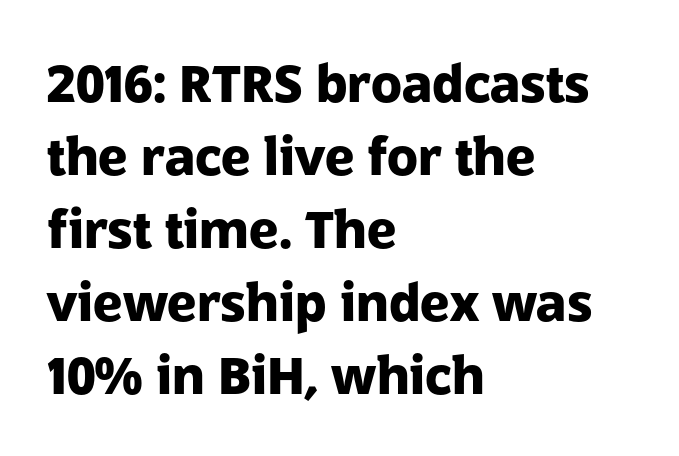
{"serif": "no", "italic": "no", "bold": "yes", "weight": "heavy", "width": "normal", "stroke_contrast": "low", "x_height": "medium", "monospaced": "no", "underline": "no", "align": "left", "line_spacing": "normal", "line_spacing_ratio": 1.43, "letter_spacing": "normal", "letter_spacing_em": 0.0, "glyph_px": 51}
